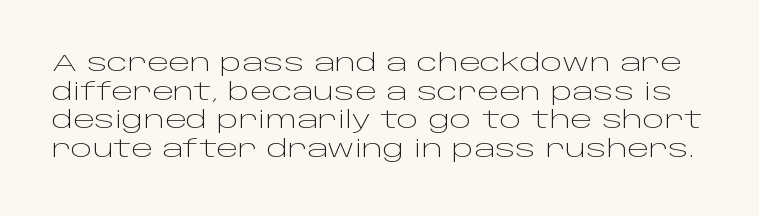
Q: Is the text bold? A: No.
Q: Is the text italic (slanted)? A: No, it is upright.
Q: Is the text underlined? A: No.
Q: Is the spacing between letters normal or unusually wide? A: Normal.
Q: Is the spacing between lines tight, normal or loose? A: Normal.
